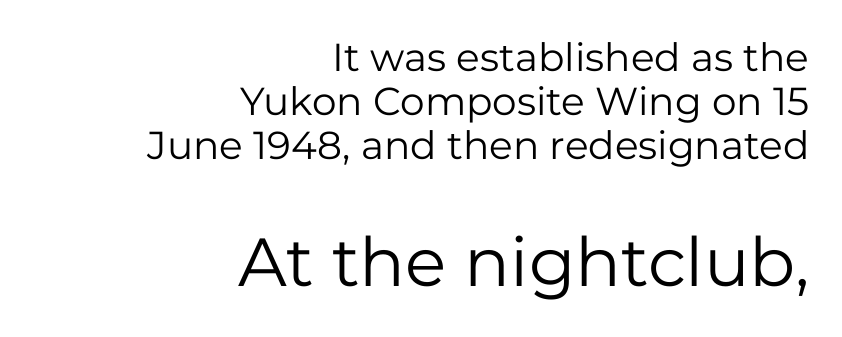
The image shows 68 px regular-weight sans-serif type, upright; set right-aligned, tight line spacing (1.13x), normal letter spacing, not underlined; the second (bottom) block is 1.74x larger; low stroke contrast and a medium x-height.
